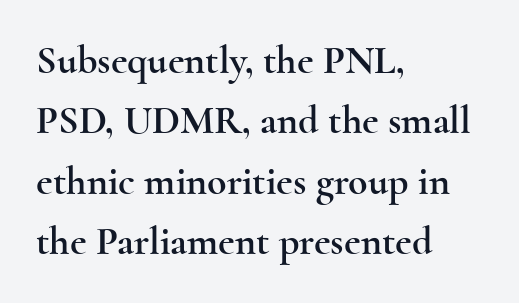
The image shows 40 px wide serif type, upright; set left-aligned, normal line spacing (1.51x), normal letter spacing, not underlined; a small x-height.
